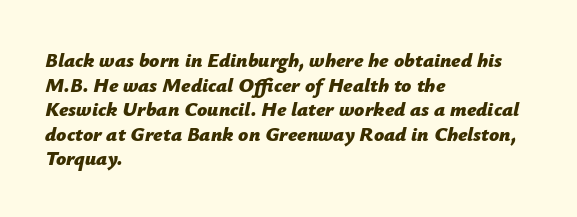
In terms of weight, the rendering is a true, heavy bold. Short and long lines alike share a common starting point at left. There's an unmistakable incline to the writing here. You could call the tracking neutral — neither tight nor loose. The baseline area is clear.
